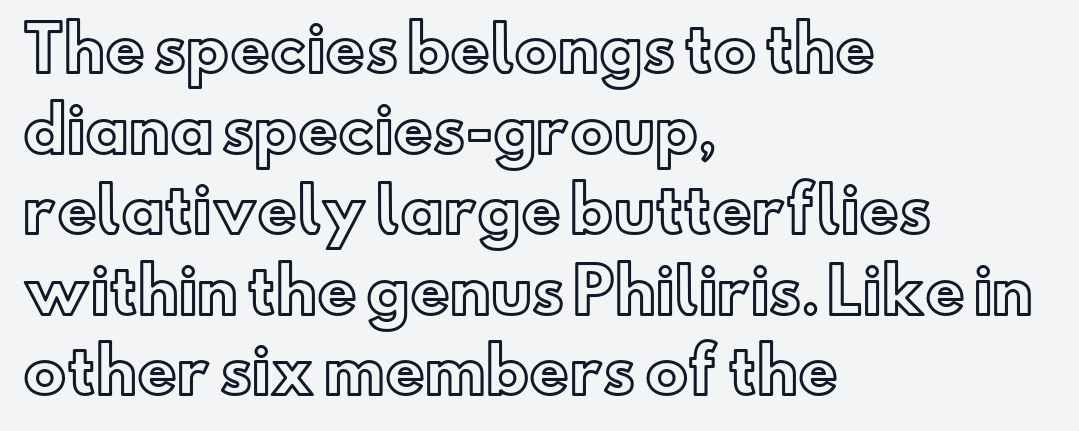
Is there any slant? The stems are plumb. Glance below the letters and you will spot only blank space. The paragraph shown leans on its left margin. Note the varied advance widths — an 'i' is clearly narrower than an 'm'. Horizontal bands of white between lines are of average thickness. Does extra space separate the letters? No, they use regular spacing.
